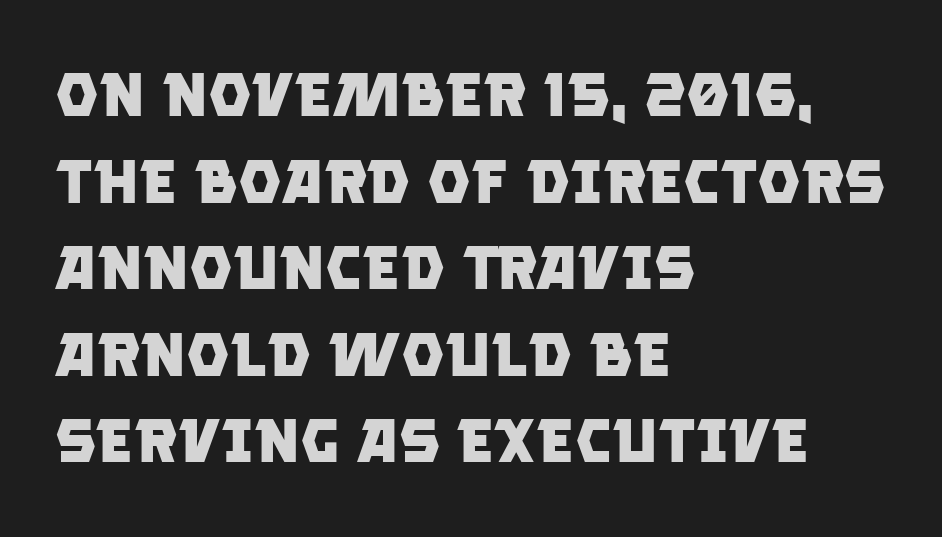
Students, note that the glyphs here touch the page at normal intervals. Interline gaps are of average width in this sample. Type without underlining. Plenty of ink on the page — the face is bold.
